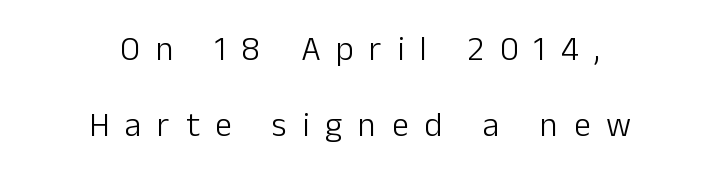
The image shows 34 px light sans-serif type, upright; set centered, loose line spacing (2.23x), unusually wide letter spacing (+0.46 em), not underlined; low stroke contrast and a medium x-height.
